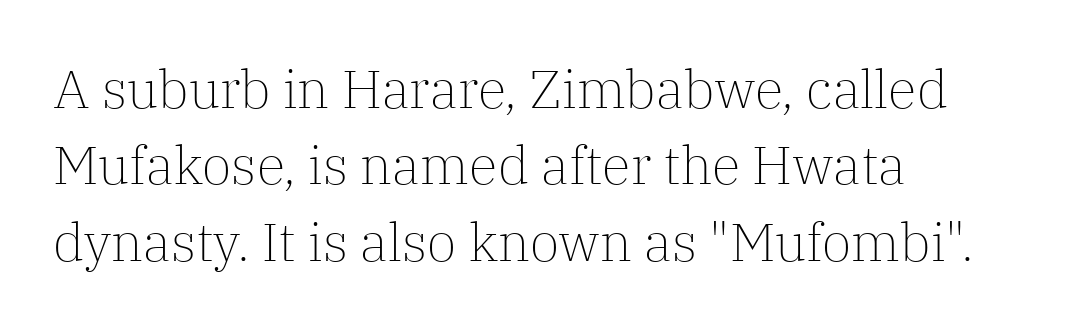
{"serif": "yes", "italic": "no", "bold": "no", "weight": "light", "width": "normal", "stroke_contrast": "low", "x_height": "medium", "monospaced": "no", "underline": "no", "align": "left", "line_spacing": "normal", "line_spacing_ratio": 1.44, "letter_spacing": "normal", "letter_spacing_em": 0.0, "glyph_px": 53}
